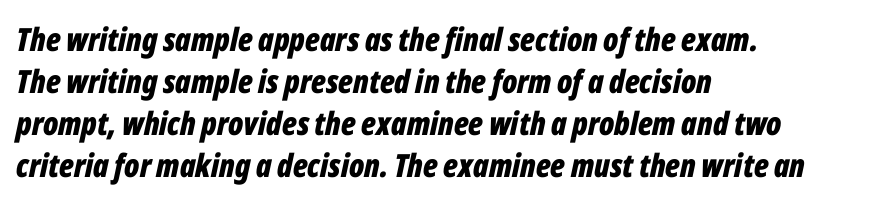
The image shows 32 px bold, condensed type, italic (leaning right); set left-aligned, normal line spacing (1.31x), normal letter spacing, not underlined; low stroke contrast and a medium x-height.
